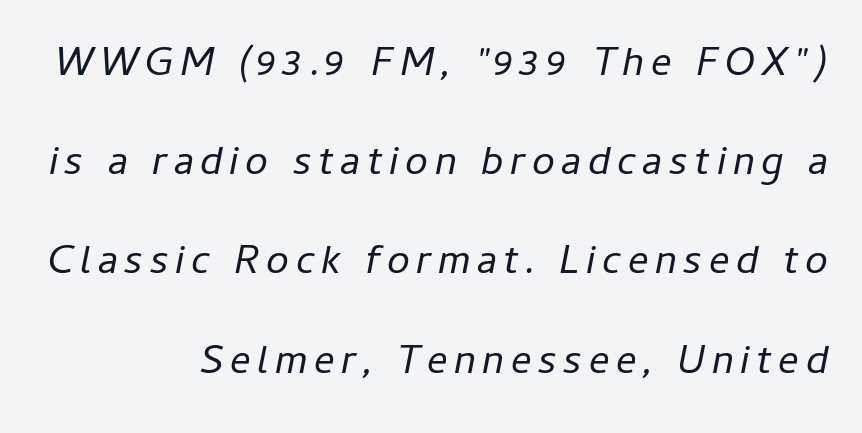
Q: Is the text bold? A: No.
Q: Is the text italic (slanted)? A: Yes, it leans right by about 11 degrees.
Q: Is the text underlined? A: No.
Q: How is the paragraph aligned? A: Right-aligned.
Q: Is the spacing between lines tight, normal or loose? A: Loose.
Q: Width (condensed, normal, or wide)? A: Normal.
Q: Stroke contrast? A: Low.
Q: x-height? A: Medium.
Q: Monospaced? A: No.
